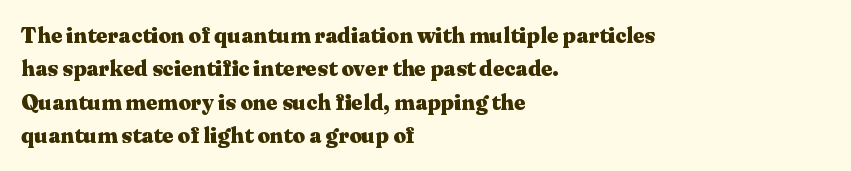
{"italic": "no", "bold": "yes", "underline": "no", "align": "left", "line_spacing": "normal", "line_spacing_ratio": 1.52, "letter_spacing": "normal", "letter_spacing_em": 0.0, "glyph_px": 22}
